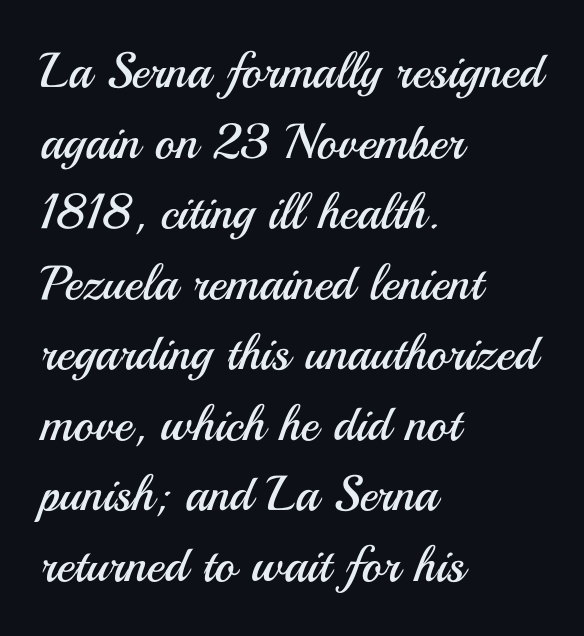
Q: Is the text bold? A: No.
Q: Is the text italic (slanted)? A: Yes.
Q: Is the typeface a serif or a sans-serif typeface? A: Sans-serif.
Q: Is the text underlined? A: No.
Q: How is the paragraph aligned? A: Left-aligned.
Q: Is the spacing between letters normal or unusually wide? A: Normal.
Q: Is the spacing between lines tight, normal or loose? A: Normal.
Q: Width (condensed, normal, or wide)? A: Normal.
Q: Stroke contrast? A: Medium.
Q: x-height? A: Small.
Q: Monospaced? A: No.
